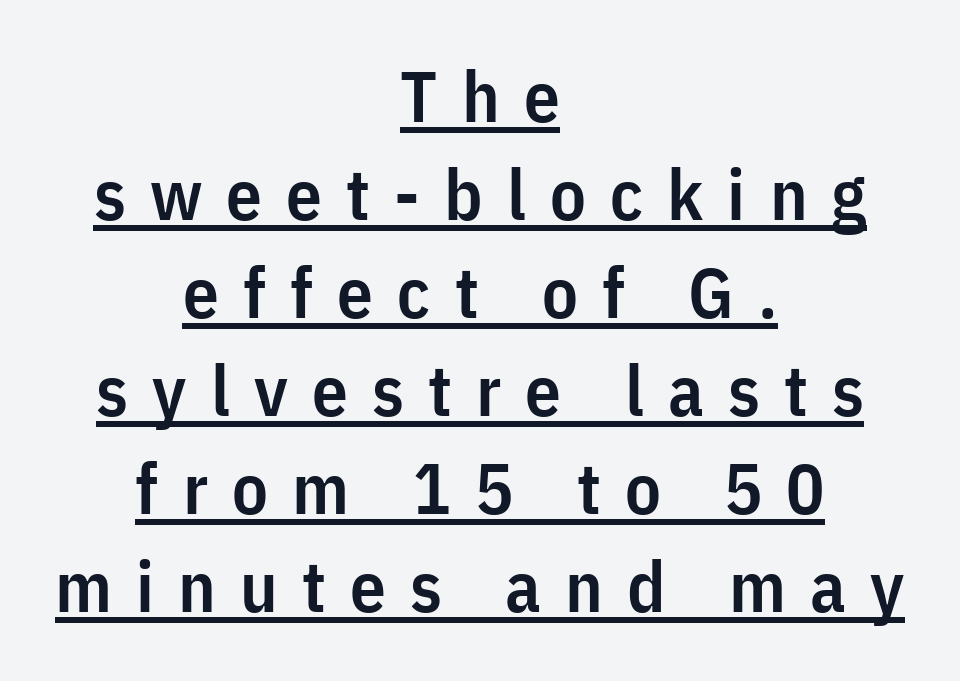
Q: Is the text bold? A: Semi-bold.
Q: Is the text italic (slanted)? A: No, it is upright.
Q: Is the typeface a serif or a sans-serif typeface? A: Sans-serif.
Q: Is the text underlined? A: Yes.
Q: How is the paragraph aligned? A: Centered.
Q: Is the spacing between letters normal or unusually wide? A: Unusually wide.
Q: Is the spacing between lines tight, normal or loose? A: Normal.
Q: Width (condensed, normal, or wide)? A: Condensed.
Q: Stroke contrast? A: Low.
Q: x-height? A: Medium.
Q: Monospaced? A: No.
